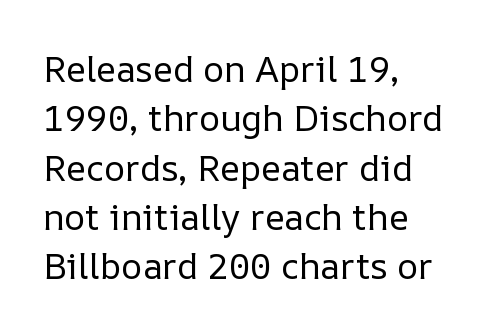
Q: Is the text bold? A: No.
Q: Is the text italic (slanted)? A: No, it is upright.
Q: Is the text underlined? A: No.
Q: How is the paragraph aligned? A: Left-aligned.
Q: Is the spacing between letters normal or unusually wide? A: Normal.
Q: Is the spacing between lines tight, normal or loose? A: Normal.
Q: Width (condensed, normal, or wide)? A: Normal.
Q: Stroke contrast? A: Low.
Q: x-height? A: Medium.
Q: Monospaced? A: No.
